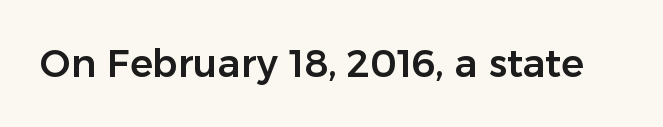
The image shows 38 px sans-serif type, upright; set normal letter spacing, not underlined; low stroke contrast and a medium x-height.
